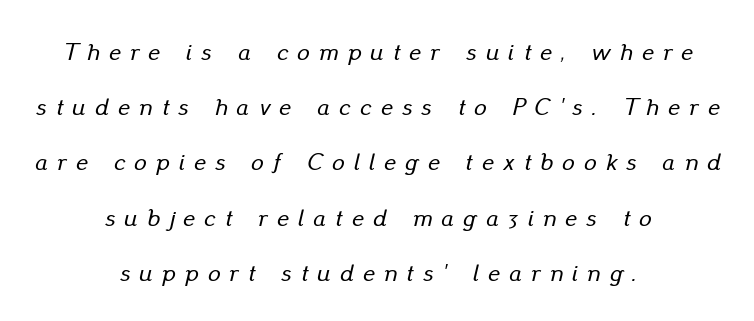
{"italic": "yes", "lean": "right", "slant_degrees": 13, "underline": "no", "align": "center", "line_spacing": "loose", "line_spacing_ratio": 2.21, "letter_spacing": "wide", "letter_spacing_em": 0.37, "glyph_px": 25}
